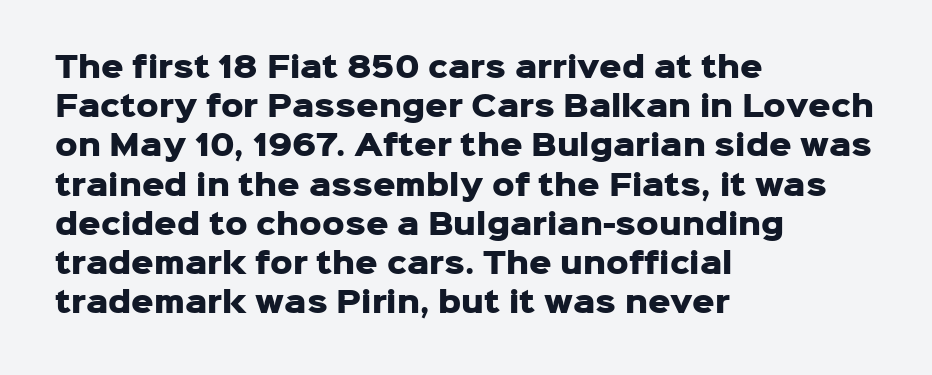
{"serif": "no", "italic": "no", "bold": "yes", "weight": "heavy", "width": "normal", "stroke_contrast": "low", "x_height": "medium", "monospaced": "no", "underline": "no", "align": "left", "line_spacing": "normal", "line_spacing_ratio": 1.4, "letter_spacing": "normal", "letter_spacing_em": 0.0, "glyph_px": 28}
